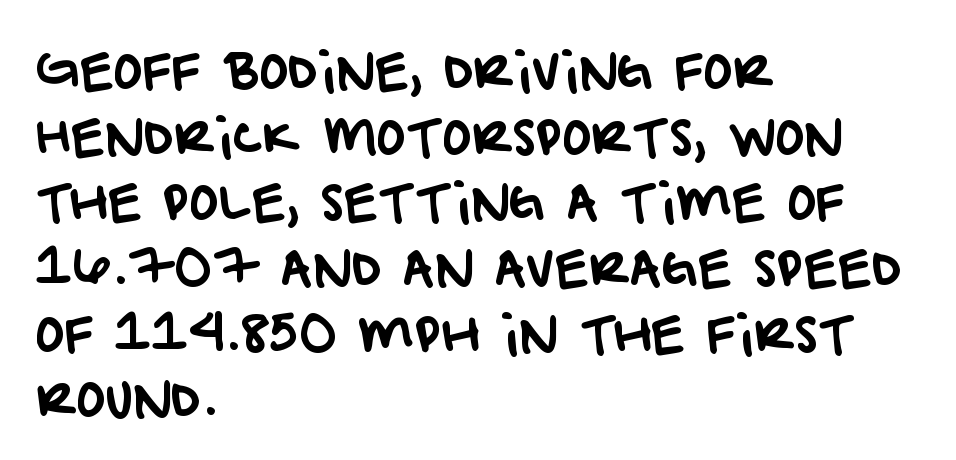
{"serif": "no", "width": "normal", "stroke_contrast": "low", "x_height": "large", "monospaced": "no", "underline": "no", "align": "left", "line_spacing": "normal", "line_spacing_ratio": 1.34, "letter_spacing": "normal", "letter_spacing_em": 0.0, "glyph_px": 49}
